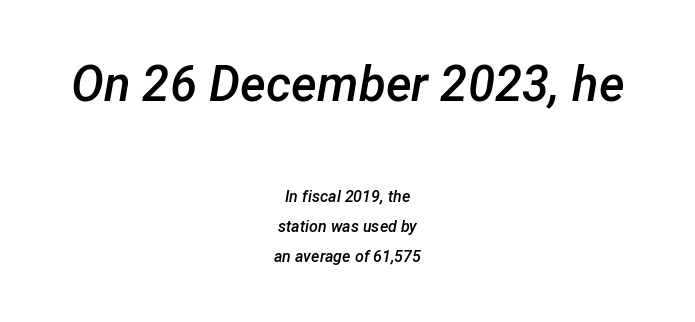
The image shows 49 px semibold type, italic (leaning right); set centered, line spacing 1.89x, normal letter spacing, not underlined; the first (top) block is 3.06x larger; low stroke contrast and a medium x-height.
